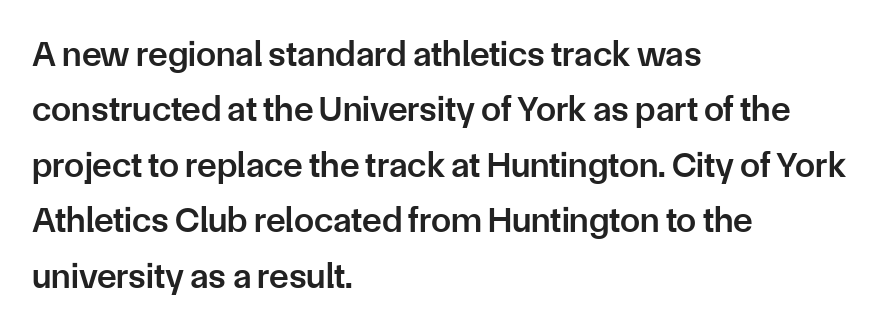
Q: Is the text bold? A: Semi-bold.
Q: Is the text italic (slanted)? A: No, it is upright.
Q: Is the typeface a serif or a sans-serif typeface? A: Sans-serif.
Q: Is the text underlined? A: No.
Q: How is the paragraph aligned? A: Left-aligned.
Q: Is the spacing between letters normal or unusually wide? A: Normal.
Q: Is the spacing between lines tight, normal or loose? A: Normal.
Q: Width (condensed, normal, or wide)? A: Normal.
Q: Stroke contrast? A: Low.
Q: x-height? A: Medium.
Q: Monospaced? A: No.
